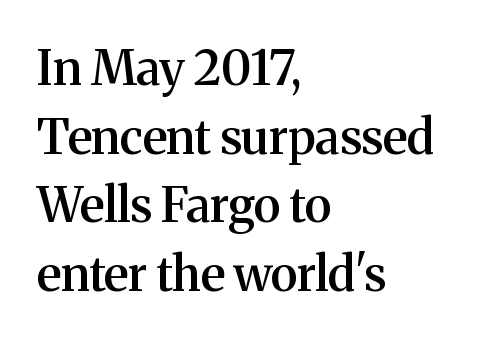
{"serif": "yes", "italic": "no", "bold": "semi", "weight": "semibold", "width": "normal", "stroke_contrast": "medium", "x_height": "medium", "monospaced": "no", "underline": "no", "align": "left", "line_spacing": "normal", "line_spacing_ratio": 1.43, "letter_spacing": "normal", "letter_spacing_em": 0.0, "glyph_px": 48}
